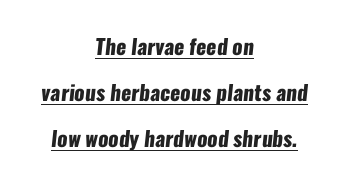
Q: Is the text bold? A: Yes.
Q: Is the text underlined? A: Yes.
Q: How is the paragraph aligned? A: Centered.
Q: Is the spacing between letters normal or unusually wide? A: Normal.
Q: Is the spacing between lines tight, normal or loose? A: Loose.
